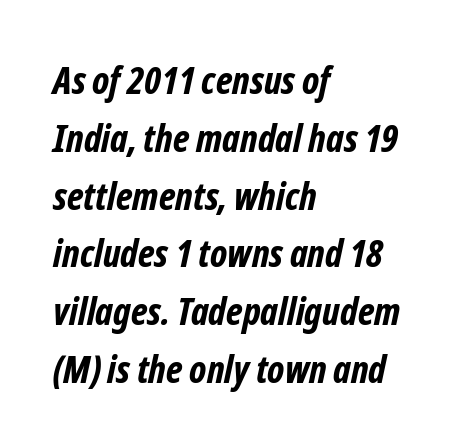
{"serif": "no", "bold": "yes", "weight": "bold", "width": "condensed", "stroke_contrast": "low", "x_height": "medium", "monospaced": "no", "underline": "no", "align": "left", "line_spacing": "normal", "line_spacing_ratio": 1.52, "letter_spacing": "normal", "letter_spacing_em": 0.0, "glyph_px": 38}
